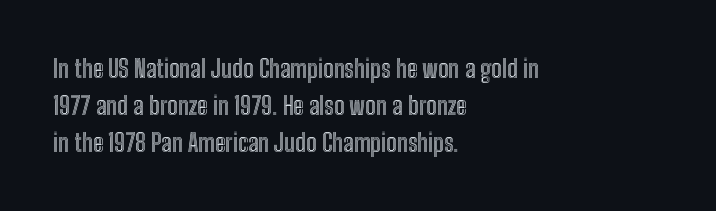
Q: Is the text italic (slanted)? A: No, it is upright.
Q: Is the text underlined? A: No.
Q: How is the paragraph aligned? A: Left-aligned.
Q: Is the spacing between letters normal or unusually wide? A: Normal.
Q: Is the spacing between lines tight, normal or loose? A: Normal.
